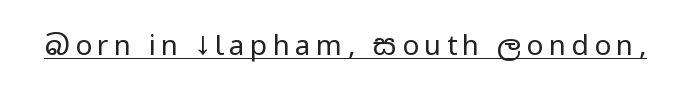
{"serif": "no", "italic": "no", "bold": "no", "weight": "regular", "width": "condensed", "stroke_contrast": "low", "underline": "yes", "glyph_px": 28}
